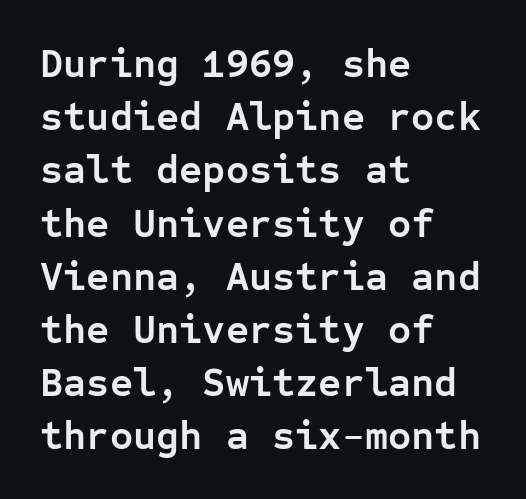
Q: Is the text bold? A: Yes.
Q: Is the text italic (slanted)? A: No, it is upright.
Q: Is the typeface a serif or a sans-serif typeface? A: Sans-serif.
Q: Is the text underlined? A: No.
Q: How is the paragraph aligned? A: Left-aligned.
Q: Is the spacing between letters normal or unusually wide? A: Normal.
Q: Is the spacing between lines tight, normal or loose? A: Normal.
Q: Width (condensed, normal, or wide)? A: Normal.
Q: Stroke contrast? A: Low.
Q: x-height? A: Medium.
Q: Monospaced? A: Yes.
